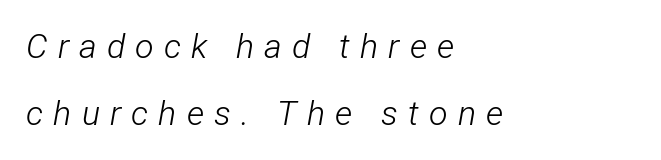
{"italic": "yes", "lean": "right", "slant_degrees": 12, "bold": "no", "weight": "light", "width": "condensed", "stroke_contrast": "low", "x_height": "medium", "monospaced": "no", "underline": "no", "align": "left", "line_spacing": "loose", "line_spacing_ratio": 1.97, "letter_spacing": "wide", "letter_spacing_em": 0.3, "glyph_px": 34}
